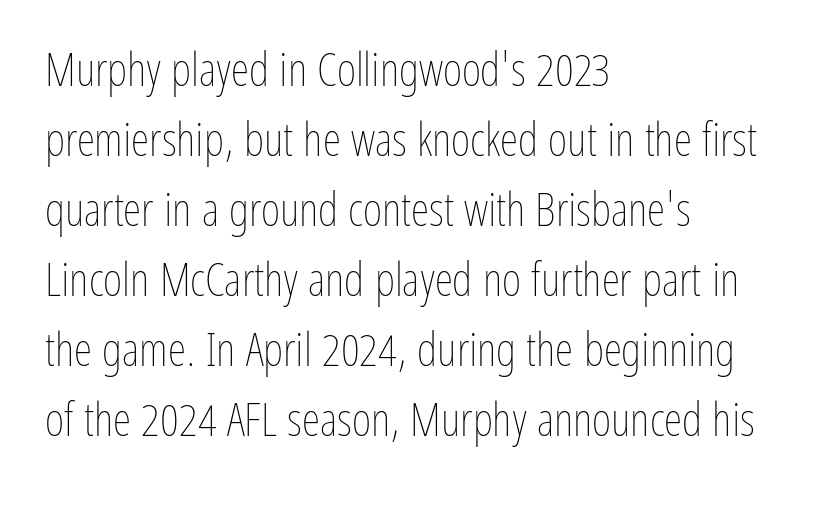
The image shows 47 px thin, condensed type, upright; set left-aligned, normal line spacing (1.49x), normal letter spacing, not underlined; low stroke contrast and a medium x-height.
